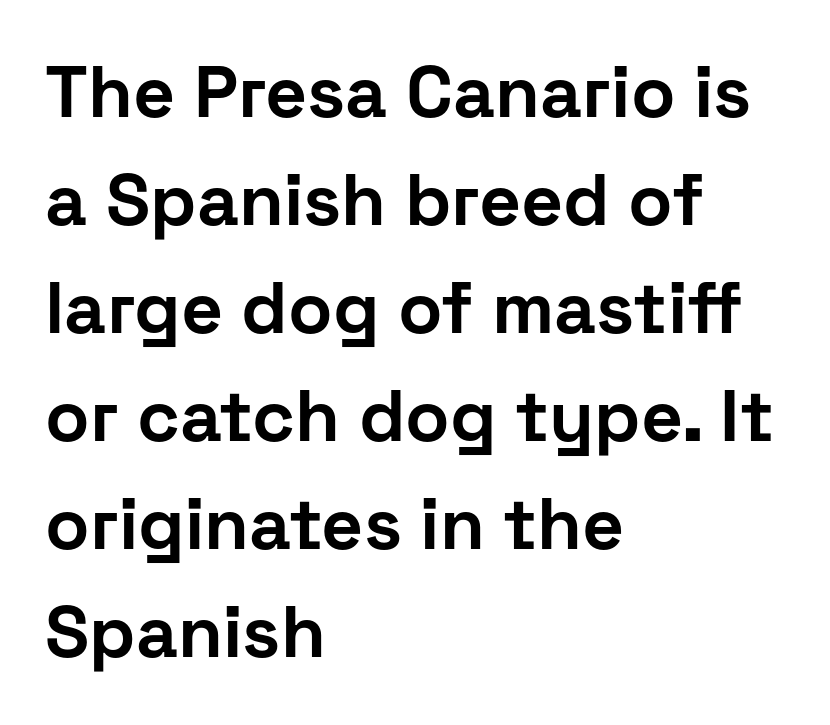
The image shows 73 px bold sans-serif type, upright; set left-aligned, normal line spacing (1.48x), normal letter spacing, not underlined; low stroke contrast and a medium x-height.
